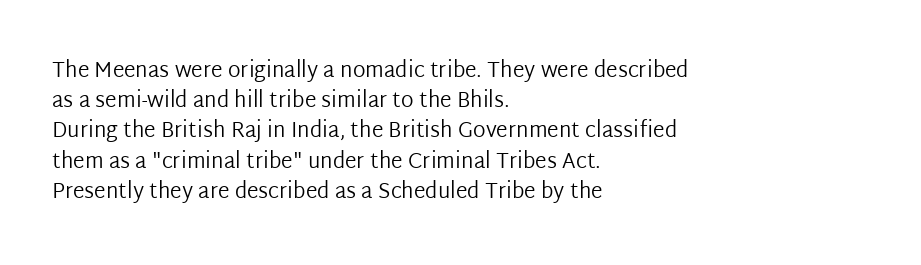
Regarding leading, the lines here are spaced in the standard way. Underline: absent. A classic flush-left, rag-right setting is used for this passage. Every character sits straight up, as roman type does.
